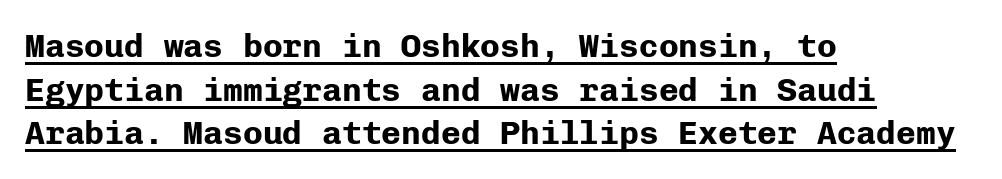
Each word holds together tightly as a unit, with standard inter-letter gaps. Font category for this specimen: sans-serif. The letters are bold, with thick, heavy strokes. This sample has the even, mechanical cadence of fixed-width lettering. Compared with a centered layout, this one pins lines to the left instead.
